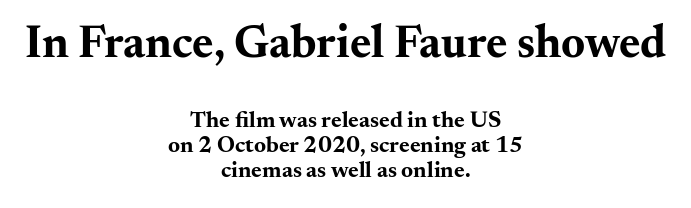
The text was rendered using a seriffed face with decorative stroke endings. Glyph-to-glyph distance matches everyday printed text. Every letter is thick-stroked: bold, no question. The rendering positions every line midway between the sides.
